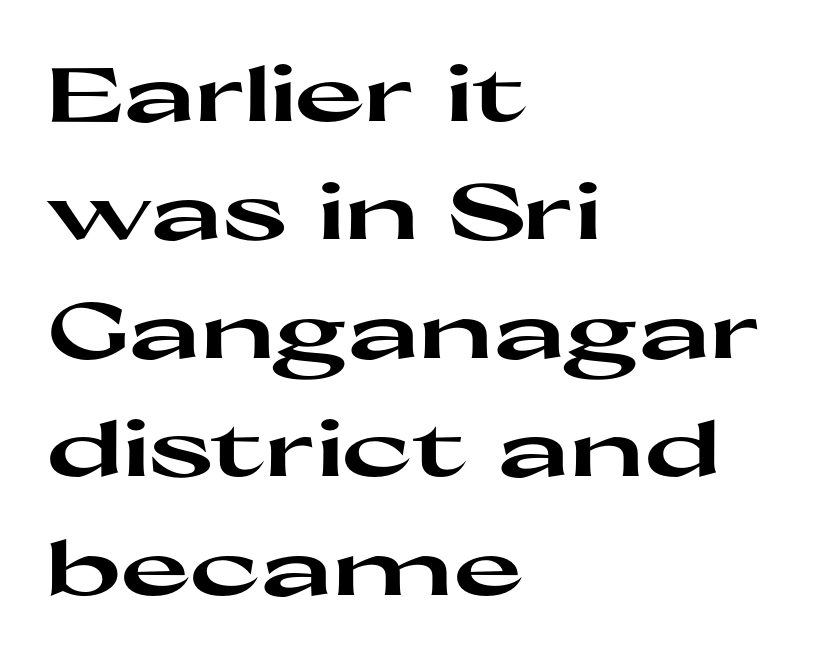
{"serif": "no", "italic": "no", "bold": "yes", "weight": "heavy", "width": "wide", "stroke_contrast": "high", "x_height": "medium", "monospaced": "no", "underline": "no", "align": "left", "line_spacing": "normal", "line_spacing_ratio": 1.58, "letter_spacing": "normal", "letter_spacing_em": 0.0, "glyph_px": 75}
